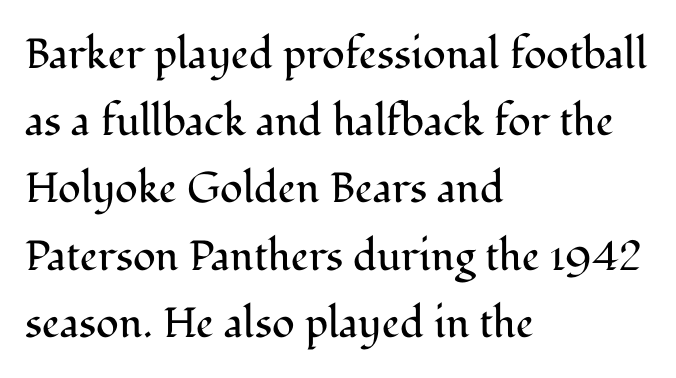
Q: Is the text bold? A: No.
Q: Is the text italic (slanted)? A: No, it is upright.
Q: Is the typeface a serif or a sans-serif typeface? A: Serif.
Q: Is the text underlined? A: No.
Q: How is the paragraph aligned? A: Left-aligned.
Q: Is the spacing between letters normal or unusually wide? A: Normal.
Q: Is the spacing between lines tight, normal or loose? A: Normal.
Q: Width (condensed, normal, or wide)? A: Normal.
Q: Stroke contrast? A: Medium.
Q: x-height? A: Medium.
Q: Monospaced? A: No.
